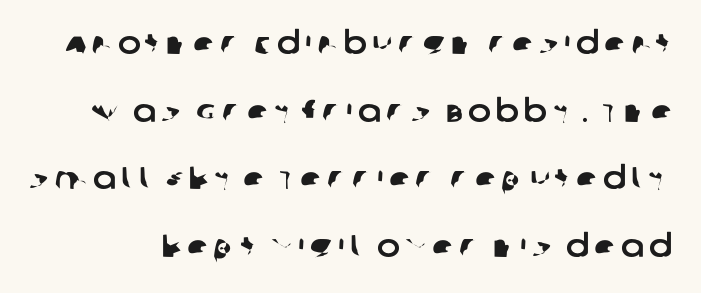
Q: Is the typeface a serif or a sans-serif typeface? A: Sans-serif.
Q: Is the text underlined? A: No.
Q: Is the spacing between lines tight, normal or loose? A: Loose.
Q: Width (condensed, normal, or wide)? A: Normal.
Q: Stroke contrast? A: Low.
Q: x-height? A: Large.
Q: Monospaced? A: No.
